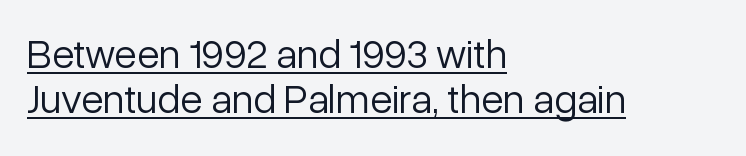
The image shows 41 px light sans-serif type, upright; set left-aligned, tight line spacing (1.1x), normal letter spacing, underlined; low stroke contrast and a medium x-height.
